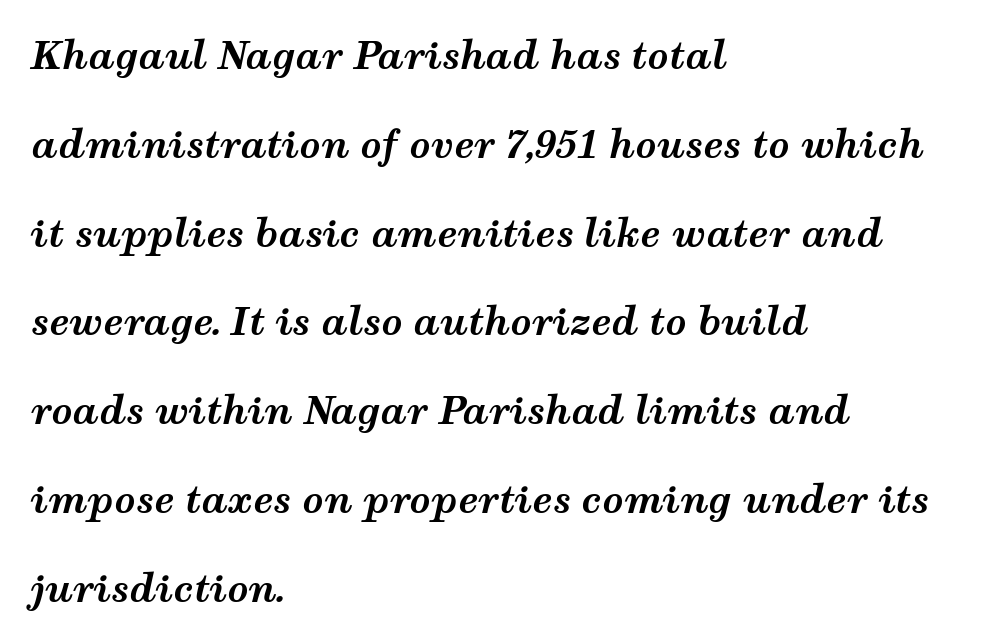
The lines in this sample share a left origin and differ only in where they stop. Notice how thick the strokes are: this is what a full bold looks like. Does the leading feel generous? Absolutely, it's lavish. Check the space under the baseline: it is left empty. Spacing between characters is what you'd get straight out of the box.
